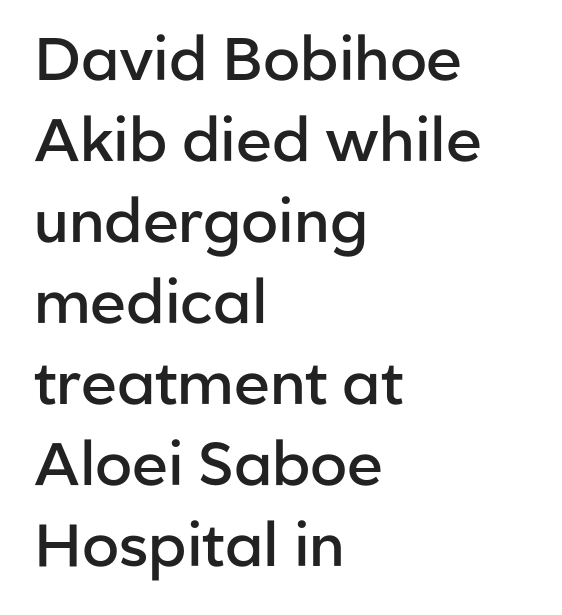
Q: Is the text bold? A: Semi-bold.
Q: Is the text italic (slanted)? A: No, it is upright.
Q: Is the typeface a serif or a sans-serif typeface? A: Sans-serif.
Q: Is the text underlined? A: No.
Q: How is the paragraph aligned? A: Left-aligned.
Q: Is the spacing between letters normal or unusually wide? A: Normal.
Q: Is the spacing between lines tight, normal or loose? A: Normal.
Q: Width (condensed, normal, or wide)? A: Normal.
Q: Stroke contrast? A: Low.
Q: x-height? A: Medium.
Q: Monospaced? A: No.
